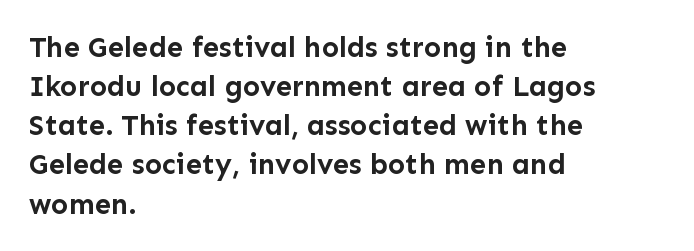
The horizontal fit of the characters is conventional and even. Glance below the letters and you will spot only blank space. Regular leading. The compositor pushed each line to the left boundary.
